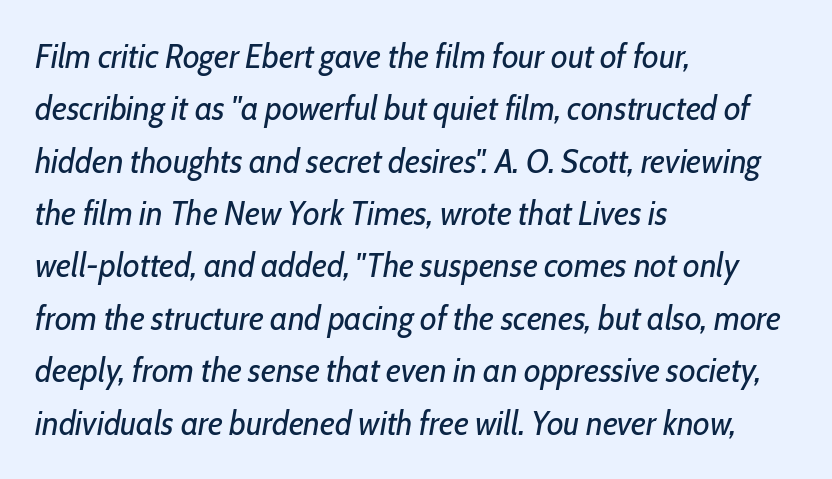
The image shows 34 px regular-weight, condensed type, italic (leaning right); set left-aligned, normal line spacing (1.54x), normal letter spacing, not underlined; low stroke contrast and a medium x-height.
